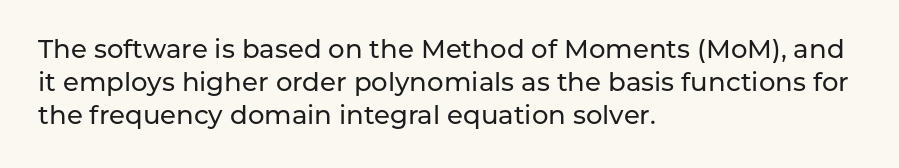
Q: Is the text italic (slanted)? A: No, it is upright.
Q: Is the text underlined? A: No.
Q: How is the paragraph aligned? A: Left-aligned.
Q: Is the spacing between letters normal or unusually wide? A: Normal.
Q: Is the spacing between lines tight, normal or loose? A: Normal.
